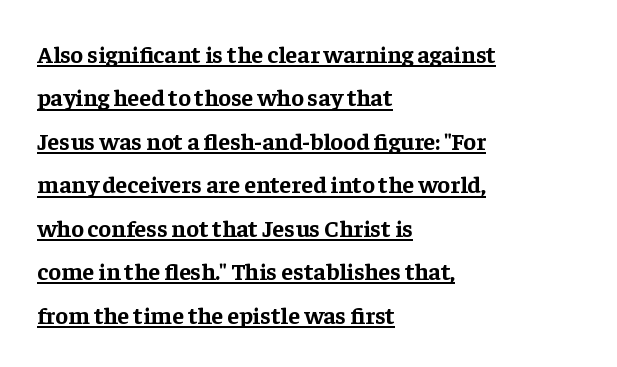
{"italic": "no", "bold": "yes", "underline": "yes", "align": "left", "line_spacing_ratio": 1.81, "letter_spacing": "normal", "letter_spacing_em": 0.0, "glyph_px": 24}
